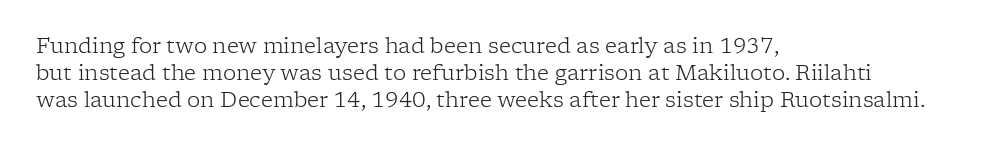
The passage shown is not underscored anywhere. Summary of vertical rhythm: regular, with standard interline spacing. The rag falls on the right side of this text block. Notice how the stems are strictly vertical — no italics here. Vertical stems look standard width or narrower in stroke.
